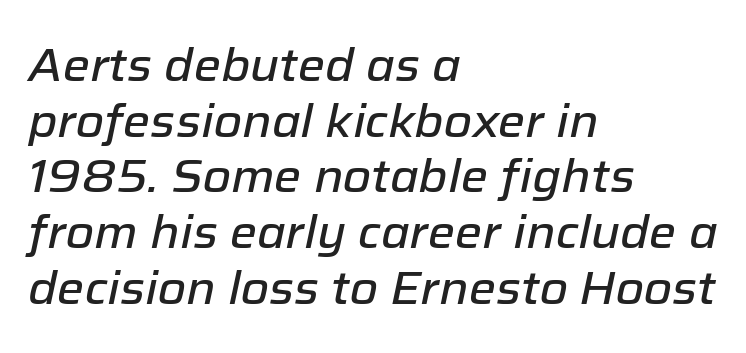
The string is rendered with underlining switched off. You can tell it's italic because the verticals aren't actually vertical. Look at the tracking — it's just the regular setting, nothing added. Looks like regular typesetting: each glyph gets only the width it needs.
